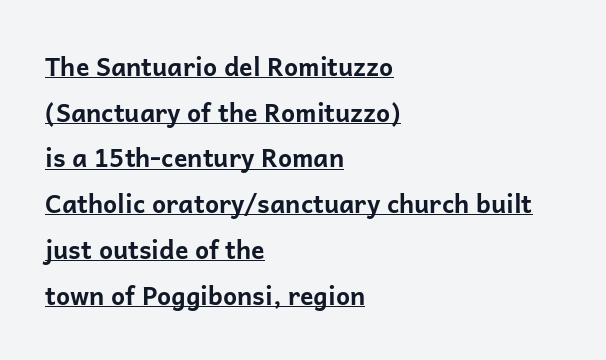
The image shows 25 px bold type, upright; set left-aligned, line spacing 1.83x, normal letter spacing, underlined.
